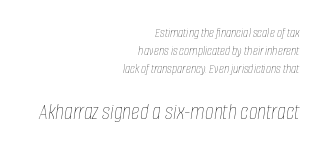
Q: Is the text bold? A: No.
Q: Is the text italic (slanted)? A: Yes, it leans right by about 8 degrees.
Q: Is the text underlined? A: No.
Q: How is the paragraph aligned? A: Right-aligned.
Q: Is the spacing between letters normal or unusually wide? A: Normal.
Q: Is the spacing between lines tight, normal or loose? A: Normal.
Q: Which block of text is set in a larger size, the first (top) or the second (bottom)? A: The second (bottom) one.
